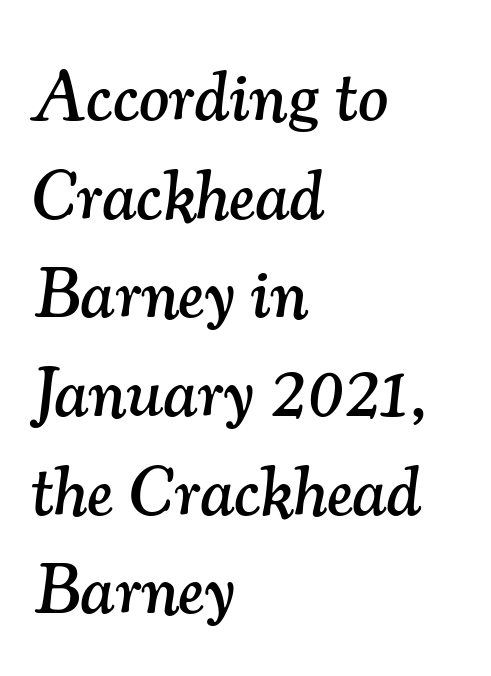
Q: Is the text italic (slanted)? A: Yes, it leans right by about 7 degrees.
Q: Is the typeface a serif or a sans-serif typeface? A: Serif.
Q: Is the text underlined? A: No.
Q: How is the paragraph aligned? A: Left-aligned.
Q: Is the spacing between letters normal or unusually wide? A: Normal.
Q: Is the spacing between lines tight, normal or loose? A: Normal.
Q: Width (condensed, normal, or wide)? A: Normal.
Q: Stroke contrast? A: Medium.
Q: x-height? A: Small.
Q: Monospaced? A: No.
